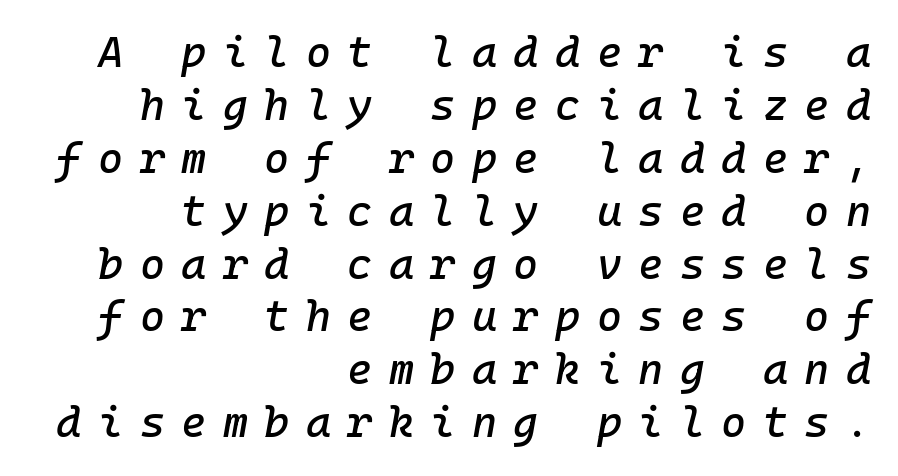
Q: Is the text italic (slanted)? A: Yes, it leans right by about 10 degrees.
Q: Is the text underlined? A: No.
Q: How is the paragraph aligned? A: Right-aligned.
Q: Is the spacing between letters normal or unusually wide? A: Unusually wide.
Q: Width (condensed, normal, or wide)? A: Normal.
Q: Stroke contrast? A: Low.
Q: x-height? A: Medium.
